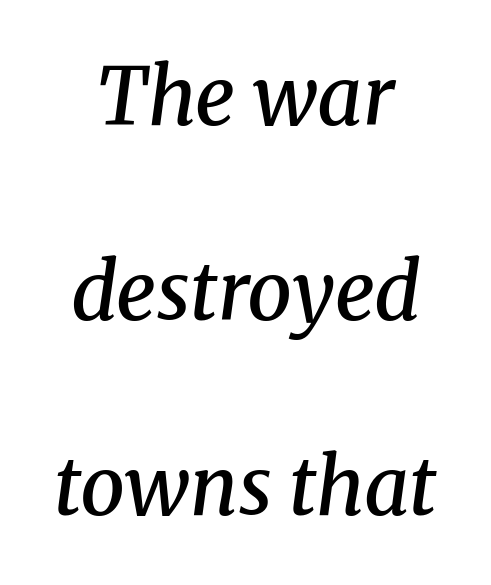
Q: Is the text bold? A: Semi-bold.
Q: Is the text italic (slanted)? A: Yes, it leans right by about 8 degrees.
Q: Is the typeface a serif or a sans-serif typeface? A: Serif.
Q: Is the text underlined? A: No.
Q: How is the paragraph aligned? A: Centered.
Q: Is the spacing between letters normal or unusually wide? A: Normal.
Q: Is the spacing between lines tight, normal or loose? A: Loose.
Q: Width (condensed, normal, or wide)? A: Normal.
Q: Stroke contrast? A: Medium.
Q: x-height? A: Medium.
Q: Monospaced? A: No.
